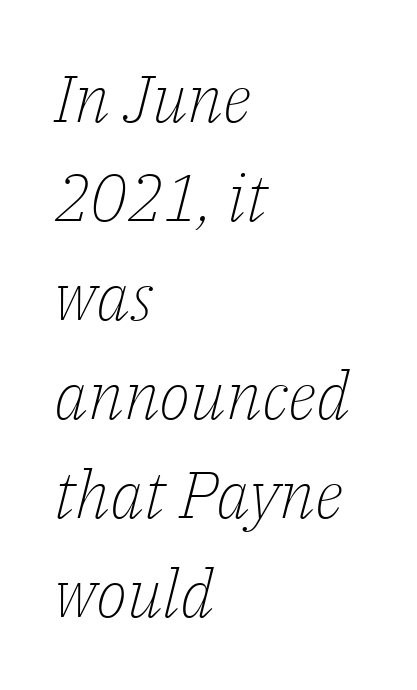
{"serif": "yes", "italic": "yes", "lean": "right", "slant_degrees": 14, "bold": "no", "weight": "light", "width": "normal", "stroke_contrast": "low", "x_height": "medium", "monospaced": "no", "underline": "no", "align": "left", "line_spacing": "normal", "line_spacing_ratio": 1.5, "letter_spacing": "normal", "letter_spacing_em": 0.0, "glyph_px": 66}
